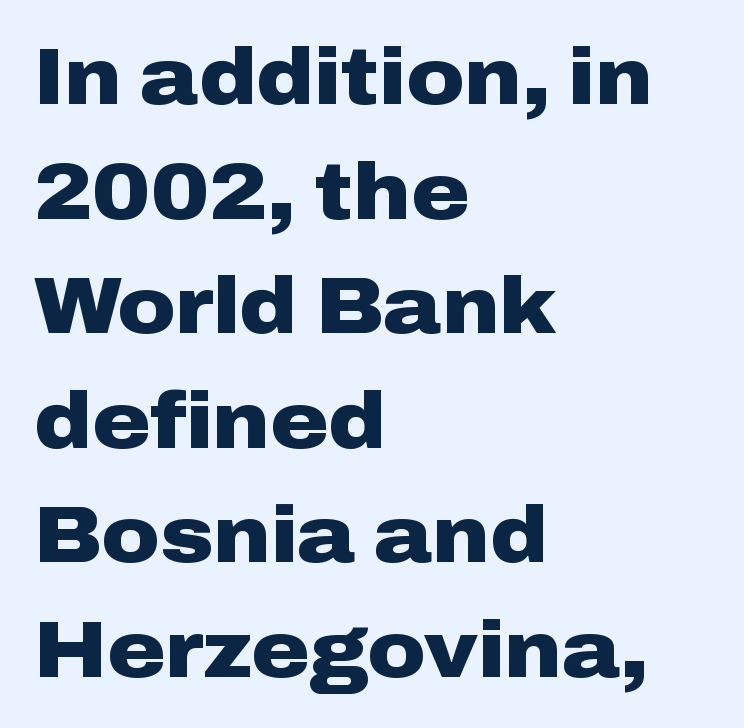
Q: Is the text bold? A: Yes.
Q: Is the text italic (slanted)? A: No, it is upright.
Q: Is the typeface a serif or a sans-serif typeface? A: Sans-serif.
Q: Is the text underlined? A: No.
Q: How is the paragraph aligned? A: Left-aligned.
Q: Is the spacing between letters normal or unusually wide? A: Normal.
Q: Is the spacing between lines tight, normal or loose? A: Normal.
Q: Width (condensed, normal, or wide)? A: Wide.
Q: Stroke contrast? A: Low.
Q: x-height? A: Medium.
Q: Monospaced? A: No.
